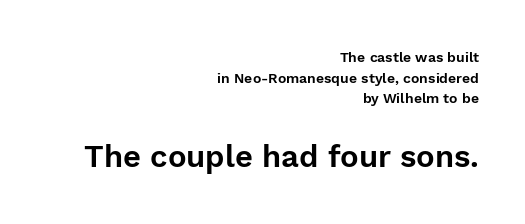
The image shows 31 px sans-serif type, upright; set right-aligned, normal line spacing (1.47x), normal letter spacing, not underlined; the second (bottom) block is 2.21x larger; low stroke contrast and a medium x-height.
